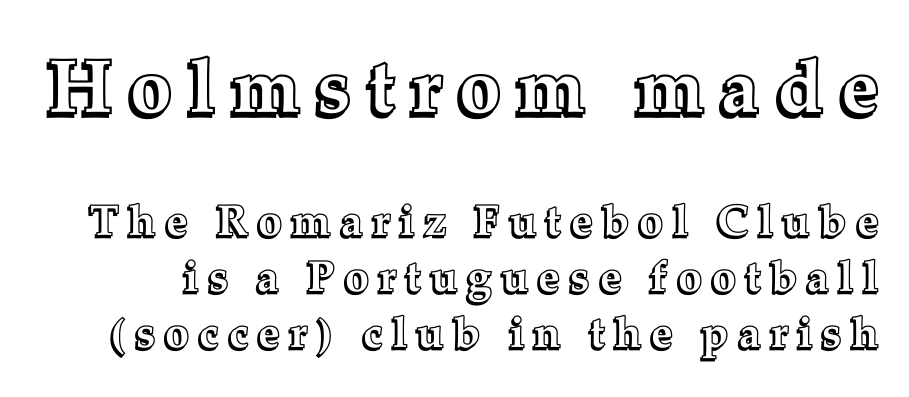
The passage shown is not underscored anywhere. The rendering uses natural spacing where letterforms have individual widths. Do the letters lean? They stand straight. Horizontal bands of white between lines are of average thickness. The initial chunk of copy outweighs the following chunk in type size. Each word looks stretched out because of the extra space between its letters.
